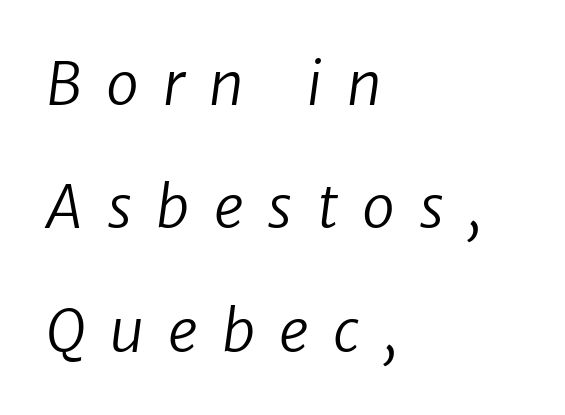
The image shows 59 px regular-weight sans-serif type; set left-aligned, loose line spacing (2.09x), unusually wide letter spacing (+0.41 em), not underlined; low stroke contrast and a medium x-height.
